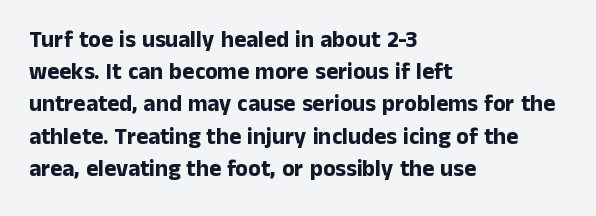
Q: Is the text bold? A: Yes.
Q: Is the text italic (slanted)? A: No, it is upright.
Q: Is the text underlined? A: No.
Q: How is the paragraph aligned? A: Left-aligned.
Q: Is the spacing between letters normal or unusually wide? A: Normal.
Q: Is the spacing between lines tight, normal or loose? A: Normal.
